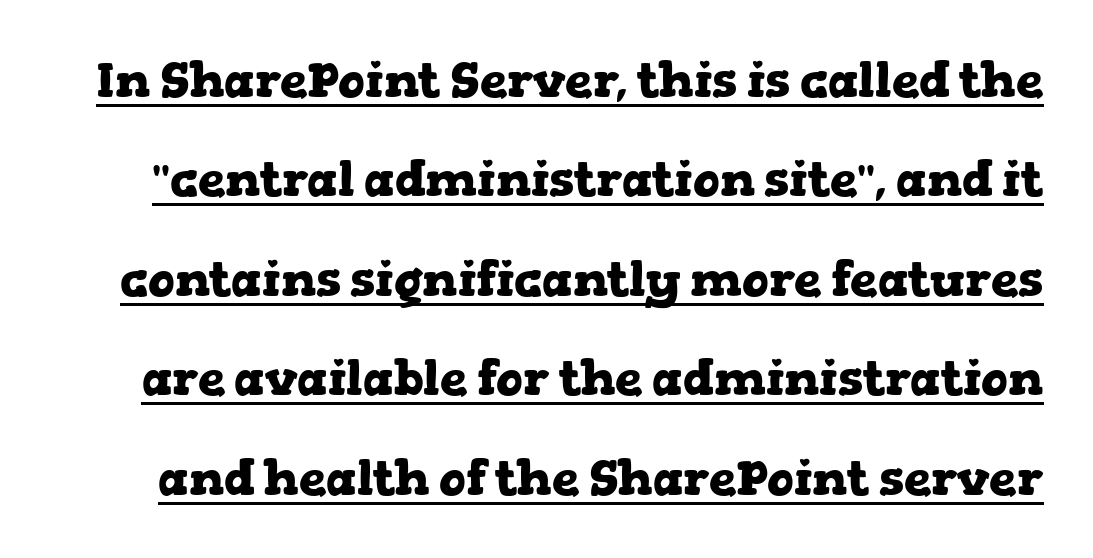
The image shows 49 px heavy, wide serif type, upright; set loose line spacing (2.03x), normal letter spacing, underlined; low stroke contrast and a medium x-height.
